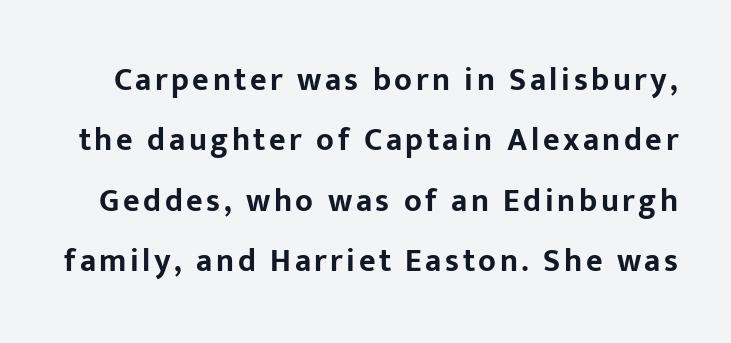
The passage shown is emphatically bold. Examine the stroke ends and you'll find no serifs. Is this a fixed-width face? No — the glyphs have proportional, varying widths. Check the space under the baseline: it is left empty. Characters remain perfectly vertical along every line.
